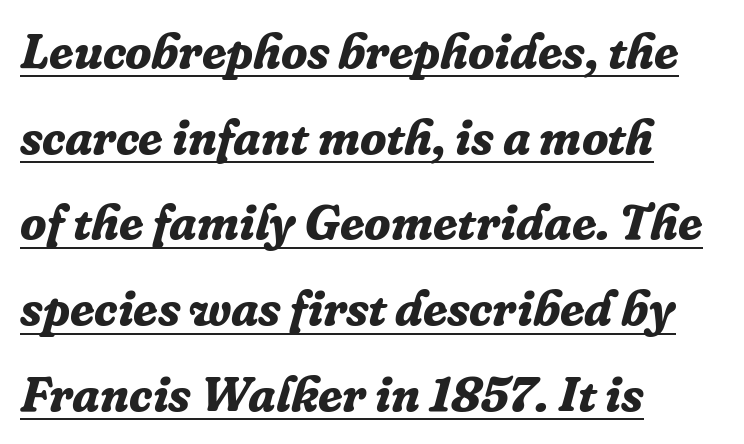
The image shows 49 px bold serif type, italic (leaning right); set left-aligned, line spacing 1.75x, normal letter spacing, underlined; low stroke contrast and a medium x-height.
